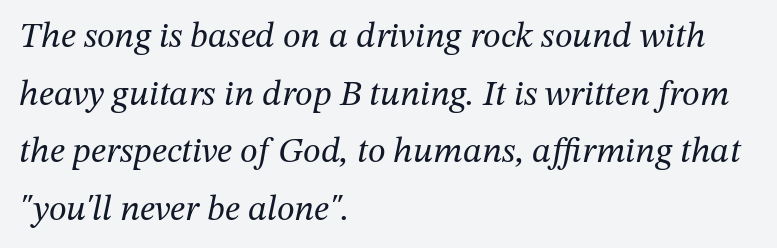
The specimen omits any rule beneath the text block's lines. Spacing between characters is what you'd get straight out of the box. The passage shown is not bold in any degree. This is oblique type, the kind used for emphasis or titles. The lines in this sample share a left origin and differ only in where they stop. These lines are rendered in a variable-pitch font.
